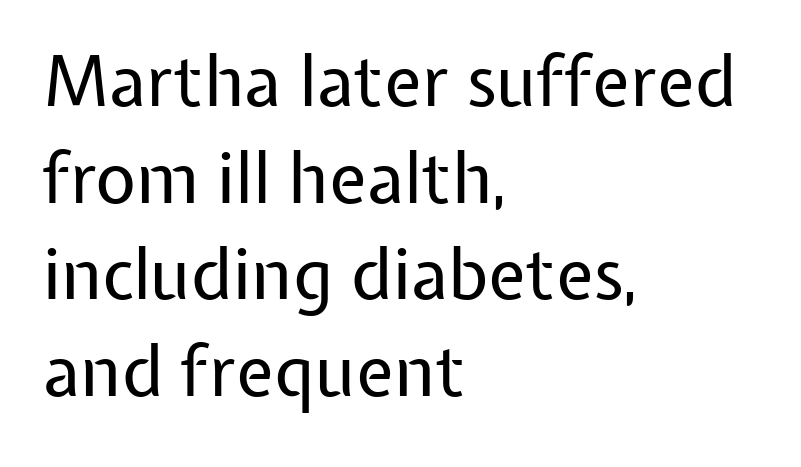
Q: Is the text bold? A: No.
Q: Is the text italic (slanted)? A: No, it is upright.
Q: Is the typeface a serif or a sans-serif typeface? A: Sans-serif.
Q: Is the text underlined? A: No.
Q: How is the paragraph aligned? A: Left-aligned.
Q: Is the spacing between letters normal or unusually wide? A: Normal.
Q: Is the spacing between lines tight, normal or loose? A: Normal.
Q: Width (condensed, normal, or wide)? A: Normal.
Q: Stroke contrast? A: Low.
Q: x-height? A: Medium.
Q: Monospaced? A: No.
